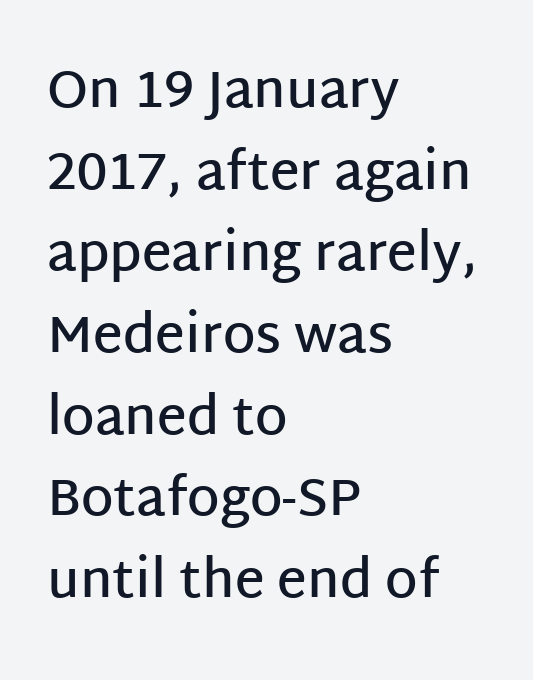
Q: Is the text bold? A: Semi-bold.
Q: Is the text italic (slanted)? A: No, it is upright.
Q: Is the typeface a serif or a sans-serif typeface? A: Sans-serif.
Q: Is the text underlined? A: No.
Q: How is the paragraph aligned? A: Left-aligned.
Q: Is the spacing between letters normal or unusually wide? A: Normal.
Q: Is the spacing between lines tight, normal or loose? A: Normal.
Q: Width (condensed, normal, or wide)? A: Normal.
Q: Stroke contrast? A: Low.
Q: x-height? A: Large.
Q: Monospaced? A: No.
